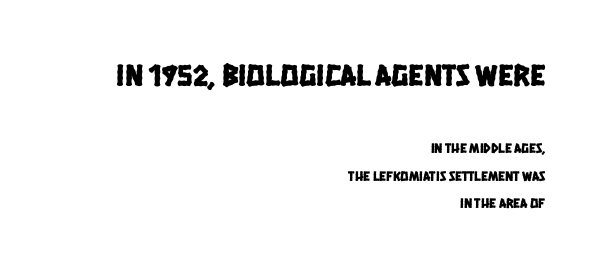
The image shows 31 px condensed sans-serif type; set right-aligned, loose line spacing (1.95x), normal letter spacing, not underlined; the first (top) block is 2.21x larger; low stroke contrast and a large x-height.
